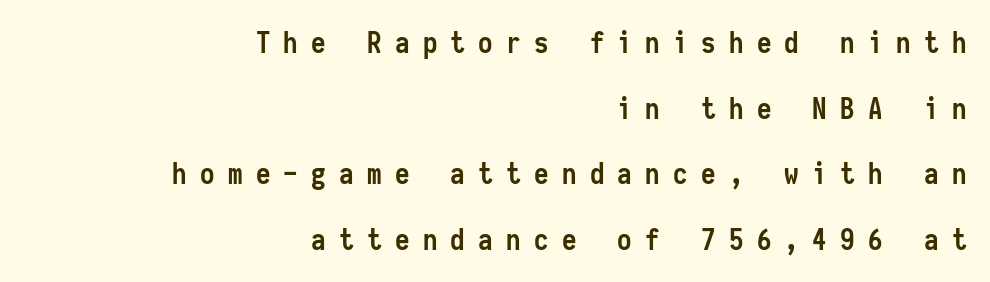
Spacing verdict: monospaced, one width for all characters. Any mark beneath the type? The region is blank. These lines are set flush right with a ragged left edge. One glance says open: line gaps are wider than usual. Quick note: not italic, upright.
